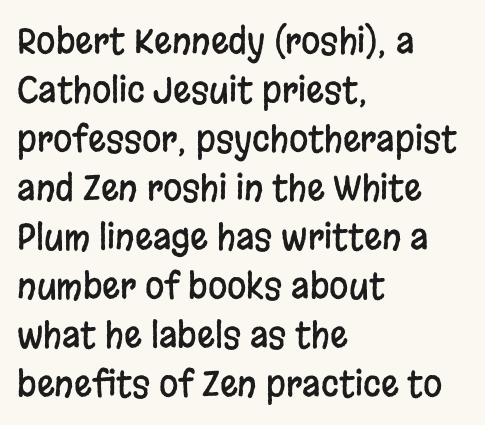
Q: Is the text italic (slanted)? A: No, it is upright.
Q: Is the typeface a serif or a sans-serif typeface? A: Sans-serif.
Q: Is the text underlined? A: No.
Q: How is the paragraph aligned? A: Left-aligned.
Q: Is the spacing between letters normal or unusually wide? A: Normal.
Q: Is the spacing between lines tight, normal or loose? A: Normal.
Q: Width (condensed, normal, or wide)? A: Condensed.
Q: Stroke contrast? A: Low.
Q: x-height? A: Large.
Q: Monospaced? A: No.
